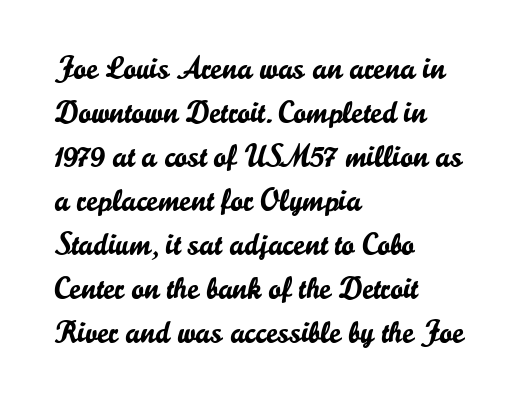
{"serif": "no", "width": "normal", "stroke_contrast": "low", "x_height": "small", "monospaced": "no", "underline": "no", "align": "left", "line_spacing": "normal", "line_spacing_ratio": 1.42, "letter_spacing": "normal", "letter_spacing_em": 0.0, "glyph_px": 31}
